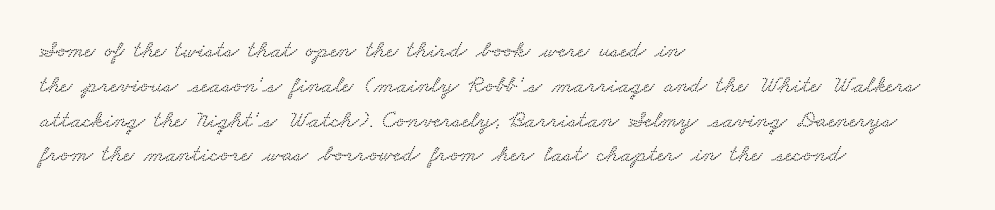
{"underline": "no", "align": "left", "line_spacing": "normal", "line_spacing_ratio": 1.45, "letter_spacing": "normal", "letter_spacing_em": 0.0, "glyph_px": 24}
